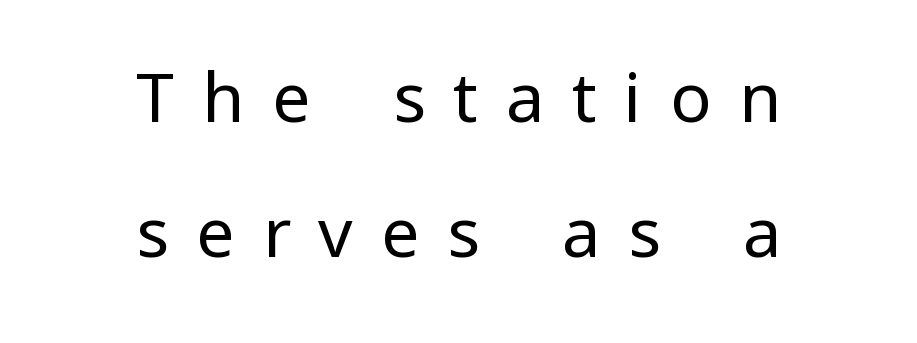
Q: Is the text bold? A: No.
Q: Is the text italic (slanted)? A: No, it is upright.
Q: Is the typeface a serif or a sans-serif typeface? A: Sans-serif.
Q: Is the text underlined? A: No.
Q: How is the paragraph aligned? A: Centered.
Q: Is the spacing between letters normal or unusually wide? A: Unusually wide.
Q: Is the spacing between lines tight, normal or loose? A: Loose.
Q: Width (condensed, normal, or wide)? A: Normal.
Q: Stroke contrast? A: Low.
Q: x-height? A: Medium.
Q: Monospaced? A: No.
